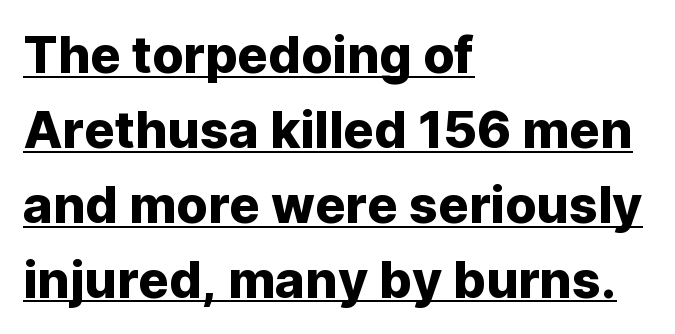
{"serif": "no", "italic": "no", "width": "normal", "stroke_contrast": "low", "x_height": "medium", "monospaced": "no", "underline": "yes", "align": "left", "line_spacing": "normal", "line_spacing_ratio": 1.47, "letter_spacing": "normal", "letter_spacing_em": 0.0, "glyph_px": 51}
